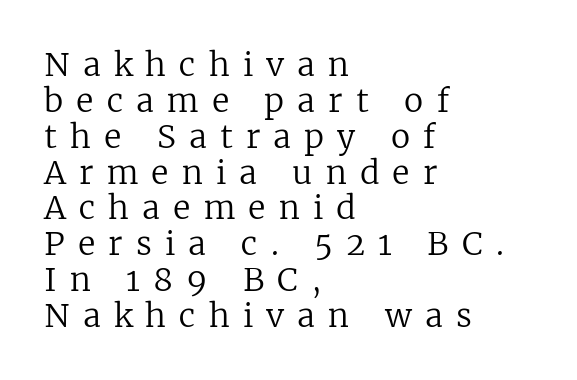
{"serif": "yes", "italic": "no", "bold": "no", "weight": "regular", "width": "normal", "stroke_contrast": "low", "x_height": "medium", "monospaced": "no", "underline": "no", "align": "left", "line_spacing": "tight", "line_spacing_ratio": 1.12, "letter_spacing": "wide", "letter_spacing_em": 0.41, "glyph_px": 32}
